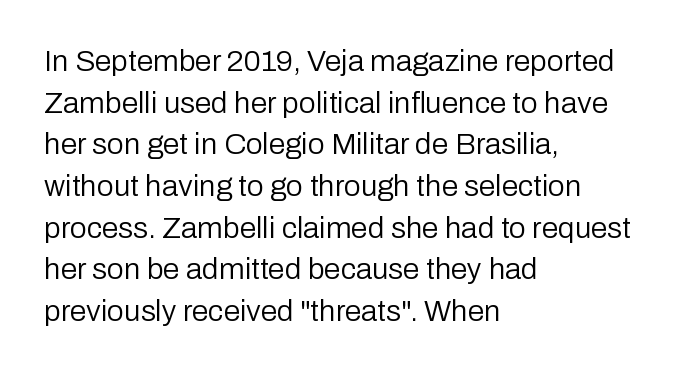
Q: Is the text bold? A: No.
Q: Is the text italic (slanted)? A: No, it is upright.
Q: Is the typeface a serif or a sans-serif typeface? A: Sans-serif.
Q: Is the text underlined? A: No.
Q: How is the paragraph aligned? A: Left-aligned.
Q: Is the spacing between letters normal or unusually wide? A: Normal.
Q: Is the spacing between lines tight, normal or loose? A: Normal.
Q: Width (condensed, normal, or wide)? A: Normal.
Q: Stroke contrast? A: Low.
Q: x-height? A: Medium.
Q: Monospaced? A: No.
